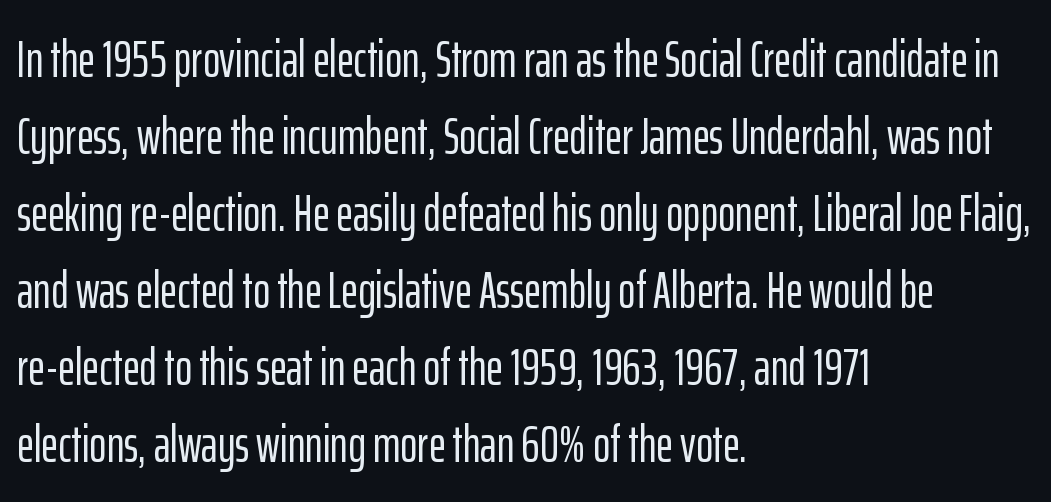
Q: Is the text italic (slanted)? A: No, it is upright.
Q: Is the typeface a serif or a sans-serif typeface? A: Sans-serif.
Q: Is the text underlined? A: No.
Q: How is the paragraph aligned? A: Left-aligned.
Q: Is the spacing between letters normal or unusually wide? A: Normal.
Q: Is the spacing between lines tight, normal or loose? A: Normal.
Q: Width (condensed, normal, or wide)? A: Condensed.
Q: Stroke contrast? A: Low.
Q: x-height? A: Medium.
Q: Monospaced? A: No.
